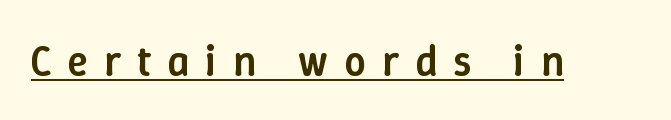
The rendering uses the underline text-decoration. Character widths vary here, with narrow letters taking less room than wide ones. This is the in-between weight designers call semibold or demi. Ordinary non-slanted type is in use. Glyph-to-glyph distance is far greater than everyday printed text.
